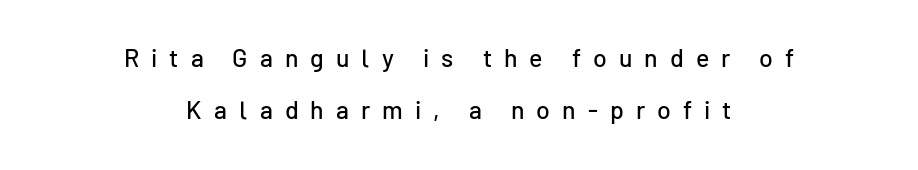
Q: Is the text italic (slanted)? A: No, it is upright.
Q: Is the text underlined? A: No.
Q: How is the paragraph aligned? A: Centered.
Q: Is the spacing between letters normal or unusually wide? A: Unusually wide.
Q: Is the spacing between lines tight, normal or loose? A: Loose.
